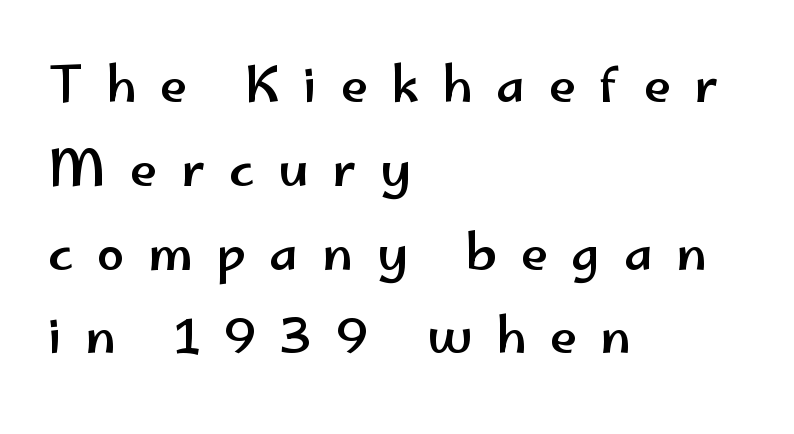
The image shows 49 px wide sans-serif type, upright; set left-aligned, line spacing 1.71x, unusually wide letter spacing (+0.48 em), not underlined; low stroke contrast and a small x-height.
